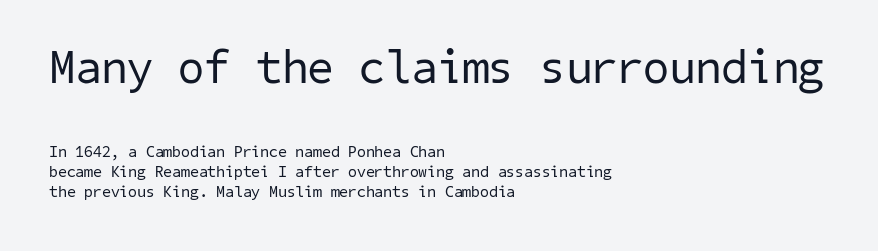
This is not heavy type; no bold has been used. This sample is left-justified, so line endings fall wherever the words run out. To sum up the face: it is a sans, with no serifs. Letters rest on an invisible, unmarked baseline.
